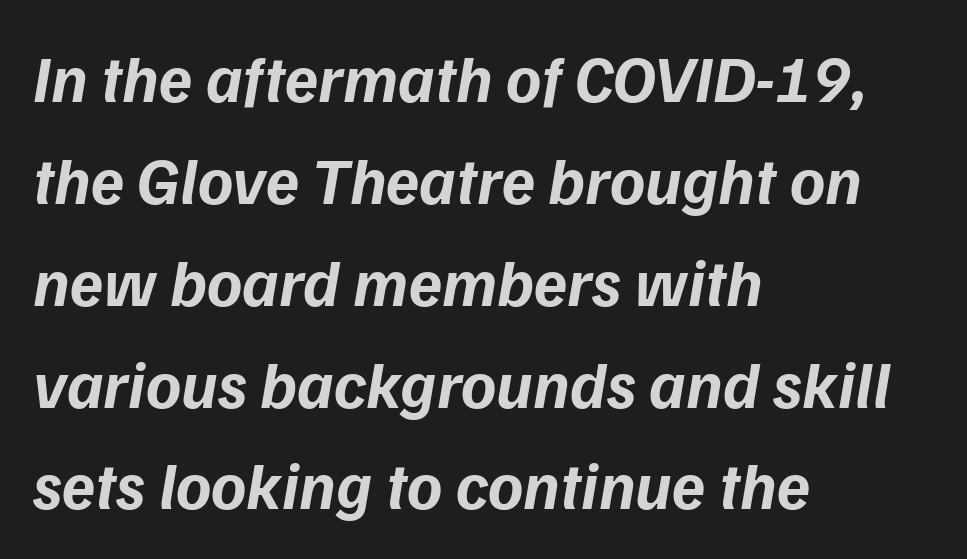
{"italic": "yes", "lean": "right", "slant_degrees": 9, "bold": "yes", "weight": "bold", "width": "normal", "stroke_contrast": "low", "x_height": "medium", "monospaced": "no", "underline": "no", "align": "left", "line_spacing": "normal", "line_spacing_ratio": 1.52, "letter_spacing": "normal", "letter_spacing_em": 0.0, "glyph_px": 67}
